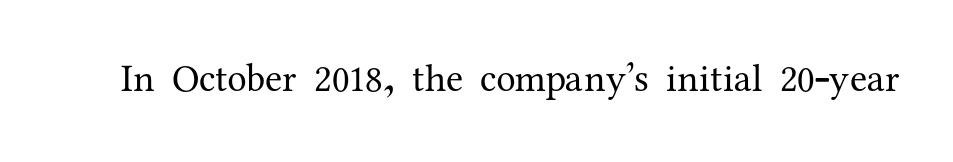
The image shows 39 px regular-weight serif type, upright; set normal letter spacing, not underlined; medium stroke contrast and a medium x-height.
